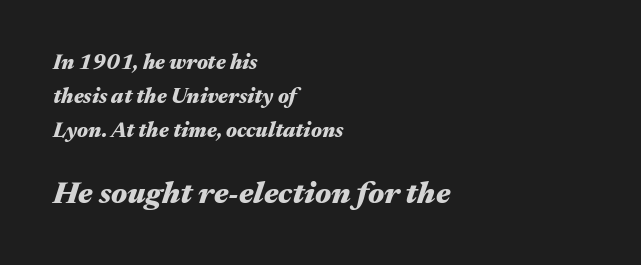
Think of a printed novel: that variable character pitch is what you see here. Visually the block forms a straight wall on the left and a jagged coastline on the right. Weight check: bold — yes, fully. Is the letter spacing exaggerated? No — it looks like the ordinary default. The glyphs are unaccompanied by any horizontal stroke below them.
